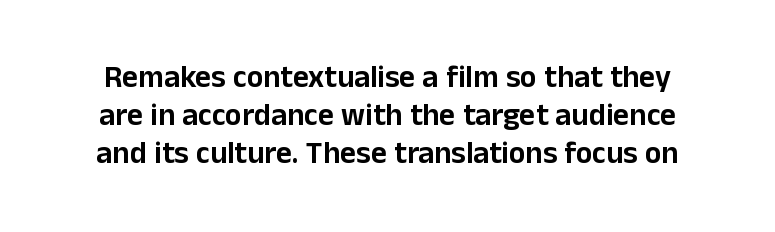
The image shows 31 px sans-serif type, upright; set line spacing 1.23x, normal letter spacing, not underlined; low stroke contrast and a medium x-height.
